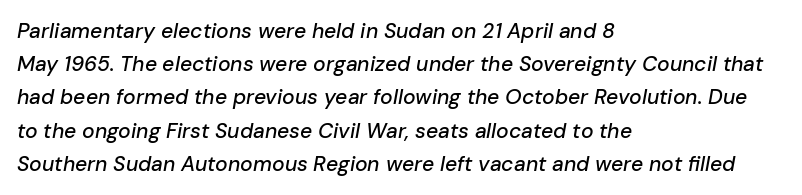
There's an unmistakable incline to the writing here. The strip under each line holds only bare page. One glance says typical: line gaps are just what's usual. Nothing unusual about the tracking: characters are spaced as the font intends. A classic flush-left, rag-right setting is used for this passage.
